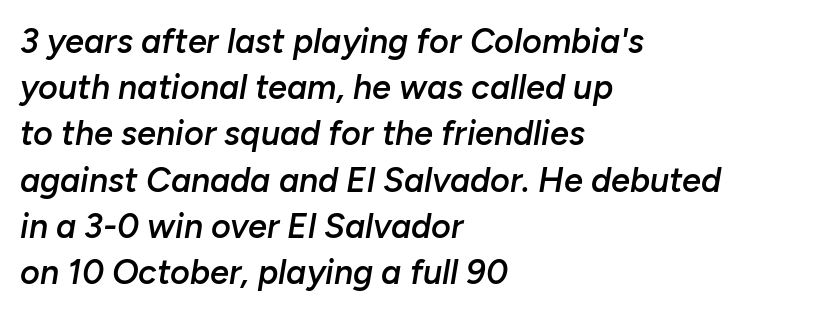
Q: Is the text bold? A: Semi-bold.
Q: Is the text italic (slanted)? A: Yes, it leans right by about 10 degrees.
Q: Is the text underlined? A: No.
Q: How is the paragraph aligned? A: Left-aligned.
Q: Is the spacing between letters normal or unusually wide? A: Normal.
Q: Is the spacing between lines tight, normal or loose? A: Normal.
Q: Width (condensed, normal, or wide)? A: Normal.
Q: Stroke contrast? A: Low.
Q: x-height? A: Medium.
Q: Monospaced? A: No.
